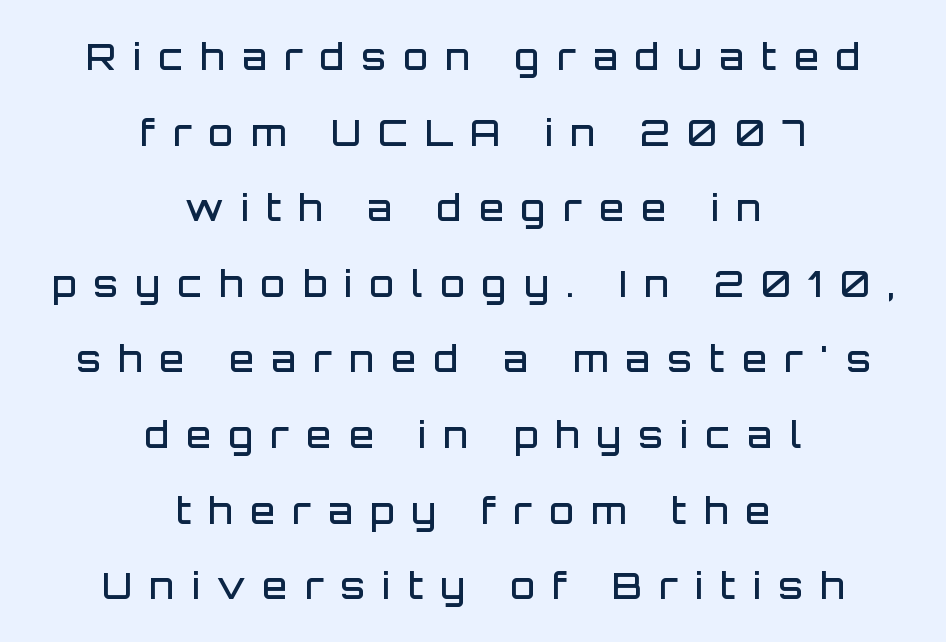
Compared with typical body copy, the letter spacing here is much looser. The font is running at a semibold setting, under full bold. Horizontally, the lines are justified to the midpoint only. The lines are spread far apart with generous leading.
